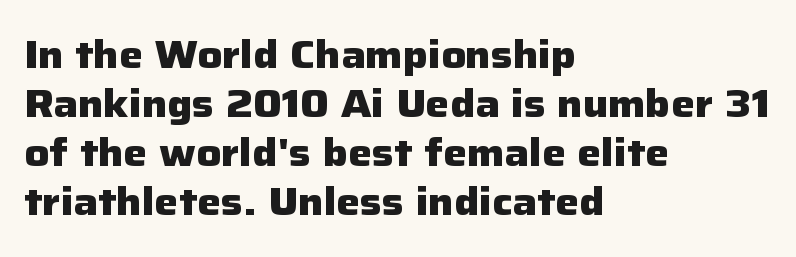
The image shows 38 px heavy sans-serif type, upright; set left-aligned, normal line spacing (1.29x), normal letter spacing, not underlined; low stroke contrast and a medium x-height.
